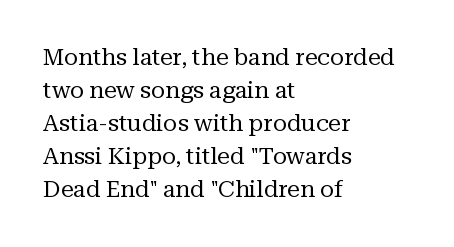
The image shows 23 px text type, upright; set left-aligned, normal line spacing (1.44x), normal letter spacing, not underlined.
